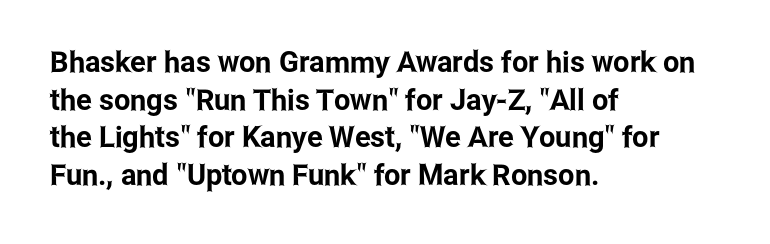
The letters advance in unequal steps, a hallmark of proportional type. The ragged edge is on the right, which tells us the setting is flush left. No extra tracking has been applied to these lines. The face used here is a sans, in the tradition of grotesques and geometrics. Nope, not italic — everything's standing straight.
